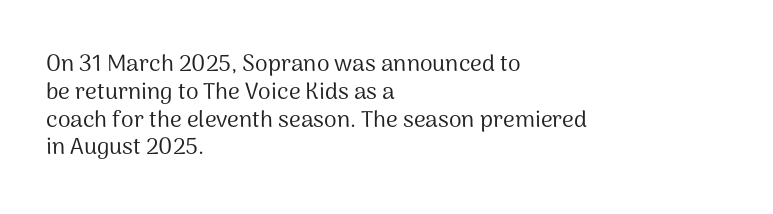
Q: Is the text bold? A: No.
Q: Is the text italic (slanted)? A: No, it is upright.
Q: Is the text underlined? A: No.
Q: How is the paragraph aligned? A: Left-aligned.
Q: Is the spacing between letters normal or unusually wide? A: Normal.
